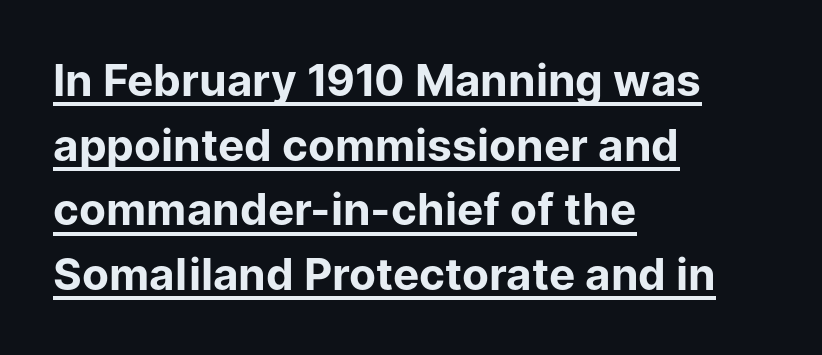
The image shows 44 px bold sans-serif type, upright; set left-aligned, normal line spacing (1.47x), normal letter spacing, underlined; low stroke contrast and a medium x-height.
